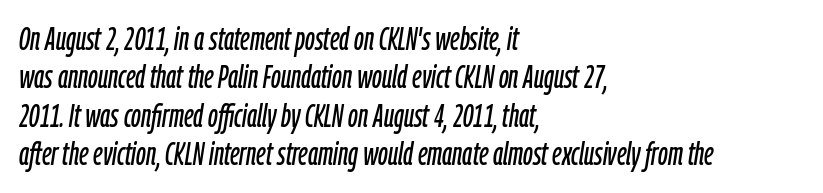
The image shows 32 px condensed type, italic (leaning right); set left-aligned, line spacing 1.2x, normal letter spacing, not underlined; low stroke contrast and a medium x-height.
